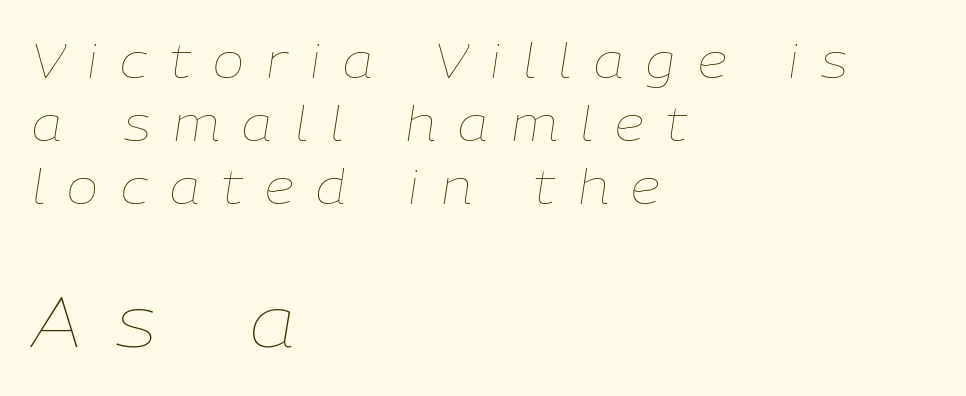
{"italic": "yes", "lean": "right", "slant_degrees": 9, "bold": "no", "weight": "thin", "width": "normal", "stroke_contrast": "low", "x_height": "medium", "monospaced": "no", "underline": "no", "align": "left", "line_spacing": "normal", "line_spacing_ratio": 1.34, "letter_spacing": "wide", "letter_spacing_em": 0.48, "larger_block": "second", "size_ratio": 1.51, "glyph_px": 71}
